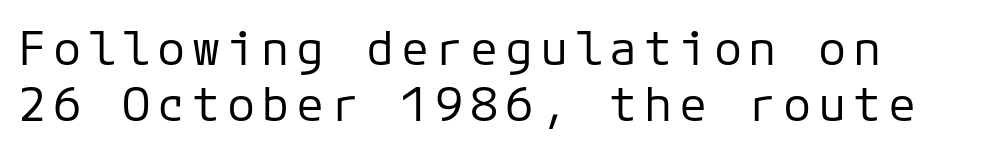
The image shows 47 px regular-weight sans-serif type, upright; set line spacing 1.2x, not underlined; low stroke contrast and a medium x-height.
